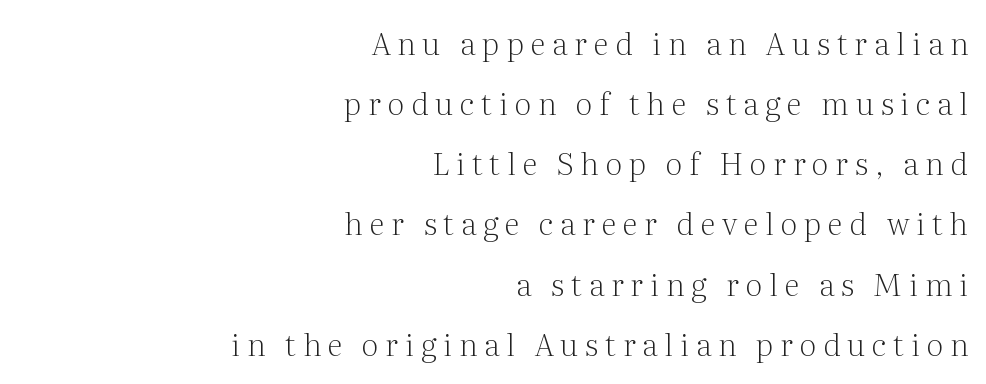
Q: Is the text bold? A: No.
Q: Is the text italic (slanted)? A: No, it is upright.
Q: Is the typeface a serif or a sans-serif typeface? A: Serif.
Q: Is the text underlined? A: No.
Q: How is the paragraph aligned? A: Right-aligned.
Q: Is the spacing between letters normal or unusually wide? A: Unusually wide.
Q: Is the spacing between lines tight, normal or loose? A: Loose.
Q: Width (condensed, normal, or wide)? A: Normal.
Q: Stroke contrast? A: Medium.
Q: x-height? A: Medium.
Q: Monospaced? A: No.
